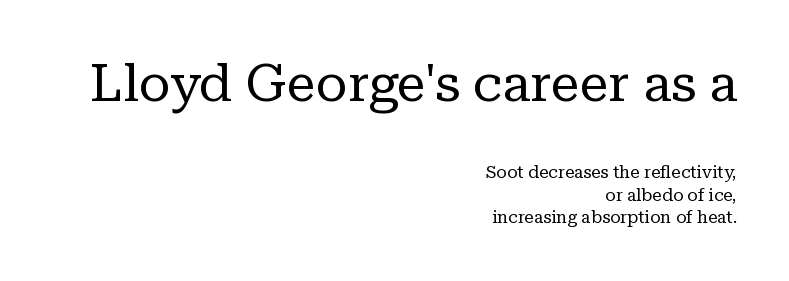
{"serif": "yes", "italic": "no", "bold": "no", "weight": "regular", "width": "normal", "stroke_contrast": "low", "x_height": "medium", "monospaced": "no", "underline": "no", "align": "right", "line_spacing": "normal", "line_spacing_ratio": 1.32, "letter_spacing": "normal", "letter_spacing_em": 0.0, "larger_block": "first", "size_ratio": 3.06, "glyph_px": 52}
